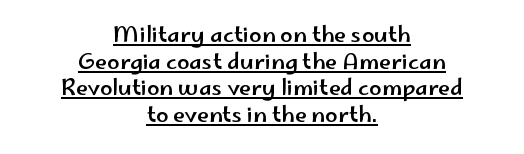
Line starts and ends both wander, symmetrically. How are the letters spaced? Ordinarily, with no added tracking. Emphasis is given by a line drawn under the lettering. Vertical strokes here are truly vertical.
